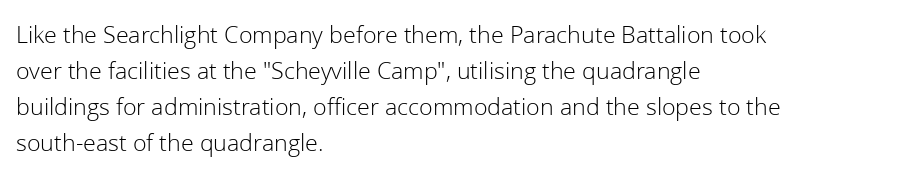
The rendering anchors every line to the left-hand side. Words appear dense and cohesive because spacing is normal. Does the leading feel generous? No, just average. A quiet, ordinary-to-light weight characterises the typeface.
